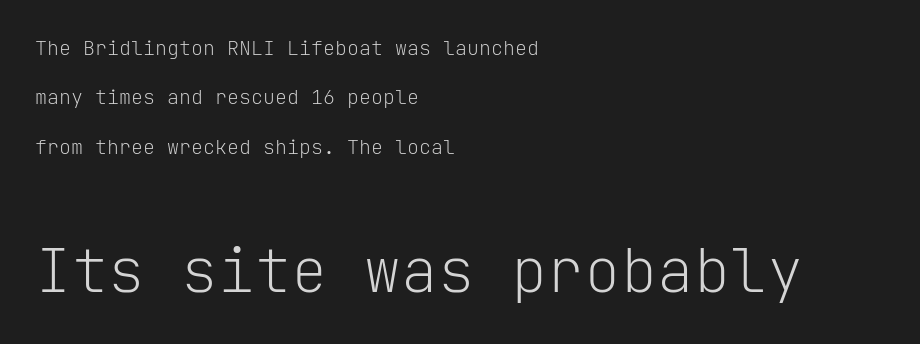
{"serif": "no", "italic": "no", "bold": "no", "weight": "light", "width": "normal", "stroke_contrast": "low", "x_height": "medium", "monospaced": "yes", "underline": "no", "align": "left", "line_spacing": "loose", "line_spacing_ratio": 2.47, "letter_spacing": "normal", "letter_spacing_em": 0.0, "larger_block": "second", "size_ratio": 3.05, "glyph_px": 61}
